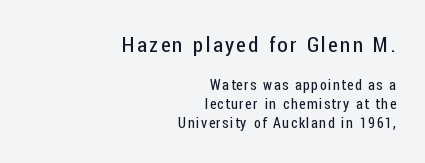
The image shows 21 px text type, upright; set right-aligned, normal line spacing (1.38x), not underlined; the first (top) block is 1.5x larger.
